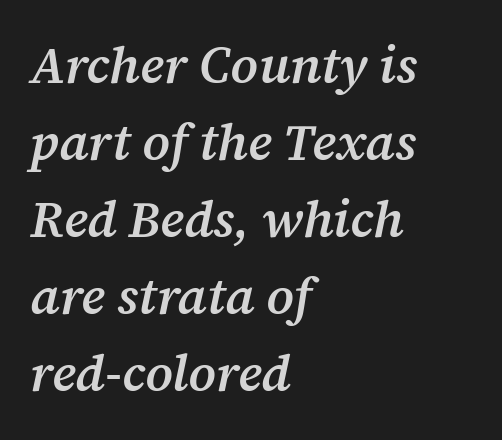
Q: Is the text bold? A: Semi-bold.
Q: Is the text italic (slanted)? A: Yes, it leans right by about 12 degrees.
Q: Is the typeface a serif or a sans-serif typeface? A: Serif.
Q: Is the text underlined? A: No.
Q: How is the paragraph aligned? A: Left-aligned.
Q: Is the spacing between letters normal or unusually wide? A: Normal.
Q: Is the spacing between lines tight, normal or loose? A: Normal.
Q: Width (condensed, normal, or wide)? A: Normal.
Q: Stroke contrast? A: Medium.
Q: x-height? A: Medium.
Q: Monospaced? A: No.
